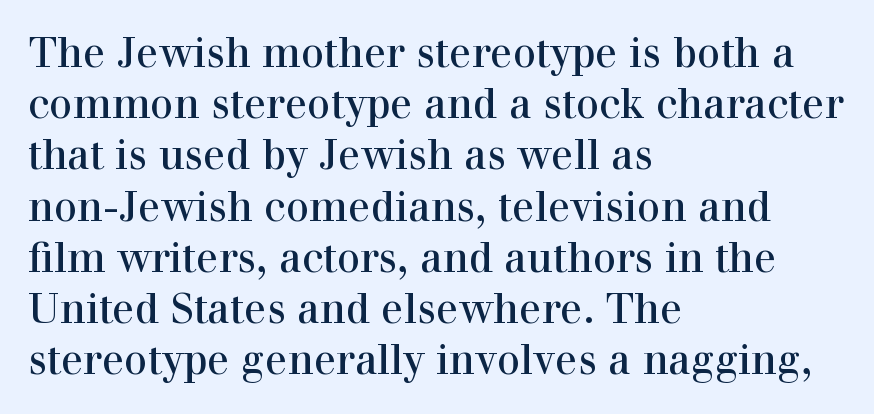
Compared with typical paragraphs, the rows here are spaced about the same. This rendering leaves character spacing at its baseline value. No chunkiness to these letters — they're not bold. The rendering uses natural spacing where letterforms have individual widths. The font family rendered here belongs to the serif group. The lines are quadded left.
